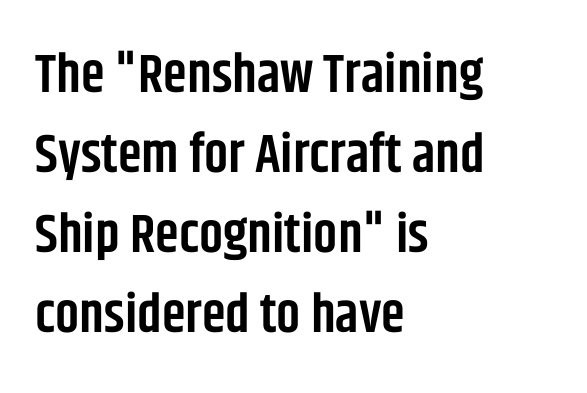
The image shows 54 px semibold, condensed sans-serif type, upright; set left-aligned, normal line spacing (1.48x), normal letter spacing, not underlined; low stroke contrast and a large x-height.
